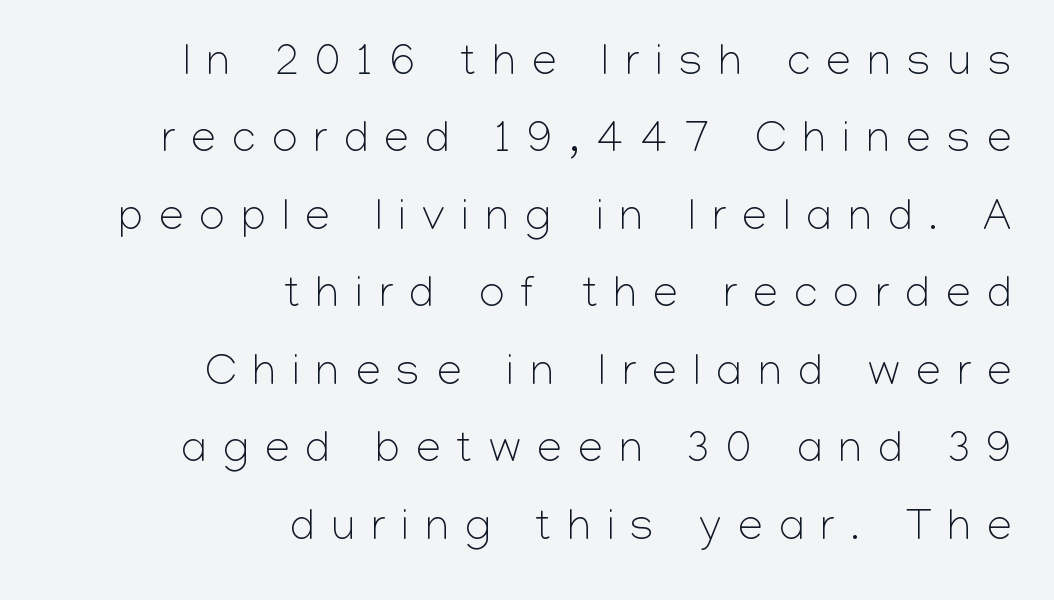
Q: Is the text bold? A: No.
Q: Is the text italic (slanted)? A: No, it is upright.
Q: Is the typeface a serif or a sans-serif typeface? A: Sans-serif.
Q: Is the text underlined? A: No.
Q: How is the paragraph aligned? A: Right-aligned.
Q: Is the spacing between letters normal or unusually wide? A: Unusually wide.
Q: Width (condensed, normal, or wide)? A: Normal.
Q: Stroke contrast? A: Low.
Q: x-height? A: Medium.
Q: Monospaced? A: No.
